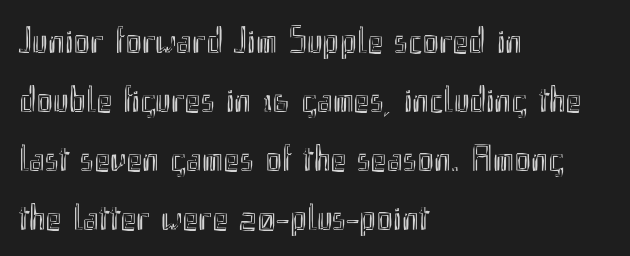
{"italic": "no", "width": "condensed", "x_height": "small", "monospaced": "no", "underline": "no", "align": "left", "line_spacing": "normal", "line_spacing_ratio": 1.55, "letter_spacing": "normal", "letter_spacing_em": 0.0, "glyph_px": 38}
